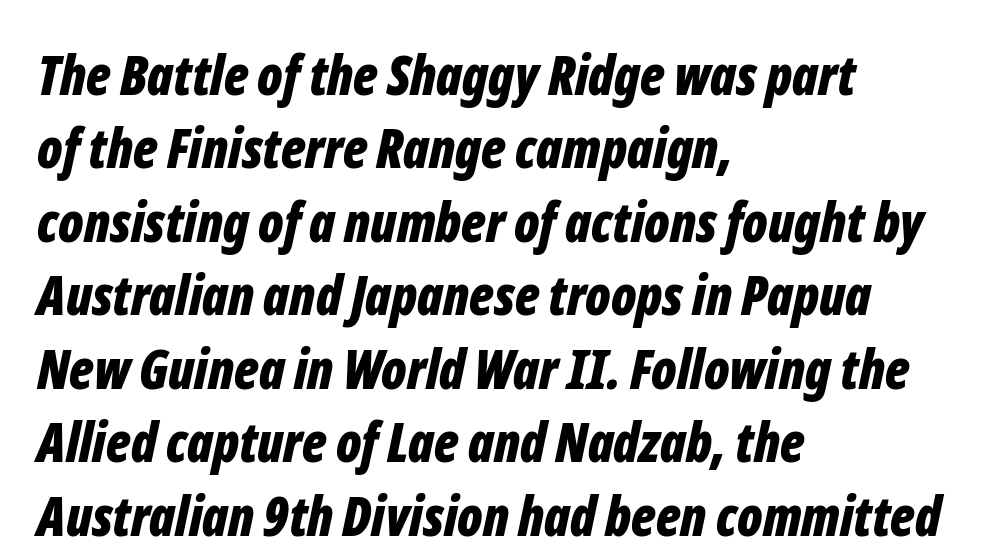
{"italic": "yes", "lean": "right", "slant_degrees": 12, "bold": "yes", "weight": "bold", "width": "condensed", "stroke_contrast": "low", "x_height": "medium", "monospaced": "no", "underline": "no", "align": "left", "line_spacing": "normal", "line_spacing_ratio": 1.36, "letter_spacing": "normal", "letter_spacing_em": 0.0, "glyph_px": 54}
